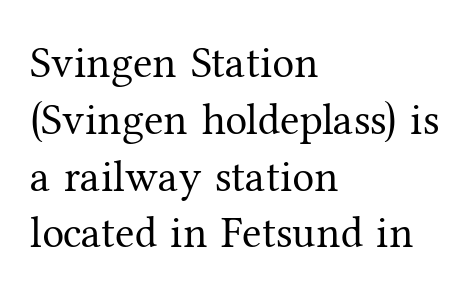
The image shows 44 px regular-weight serif type, upright; set left-aligned, normal line spacing (1.29x), normal letter spacing, not underlined; medium stroke contrast and a medium x-height.
